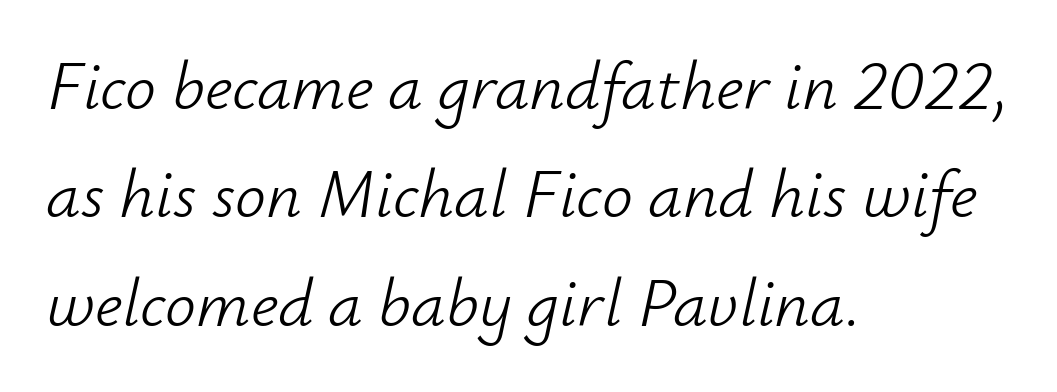
The image shows 69 px light type, italic (leaning right); set left-aligned, normal line spacing (1.57x), normal letter spacing, not underlined; low stroke contrast and a small x-height.
